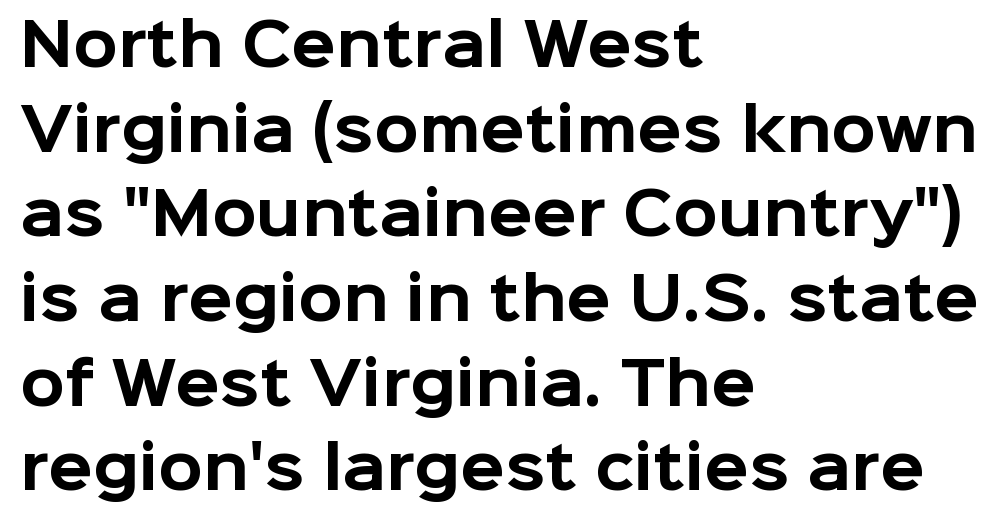
The image shows 58 px bold sans-serif type, upright; set left-aligned, normal line spacing (1.46x), normal letter spacing, not underlined; low stroke contrast and a medium x-height.
